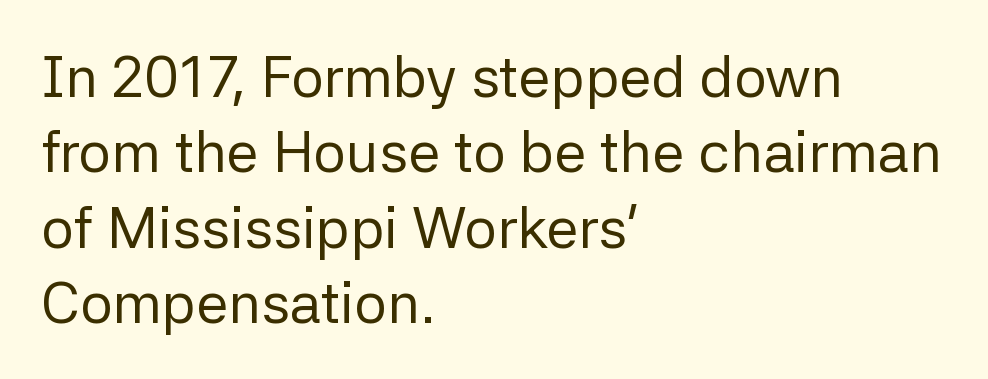
{"serif": "no", "italic": "no", "bold": "no", "weight": "regular", "width": "normal", "stroke_contrast": "low", "x_height": "medium", "monospaced": "no", "underline": "no", "align": "left", "line_spacing": "normal", "line_spacing_ratio": 1.3, "letter_spacing": "normal", "letter_spacing_em": 0.0, "glyph_px": 58}
